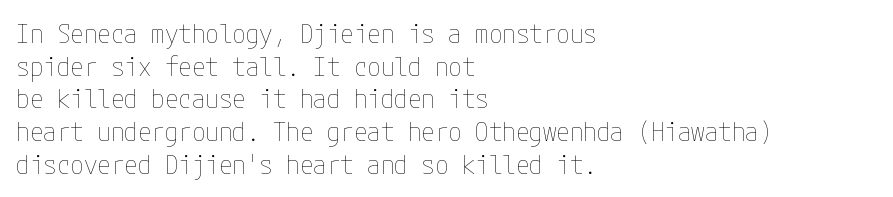
Q: Is the text bold? A: No.
Q: Is the text italic (slanted)? A: No, it is upright.
Q: Is the text underlined? A: No.
Q: How is the paragraph aligned? A: Left-aligned.
Q: Is the spacing between letters normal or unusually wide? A: Normal.
